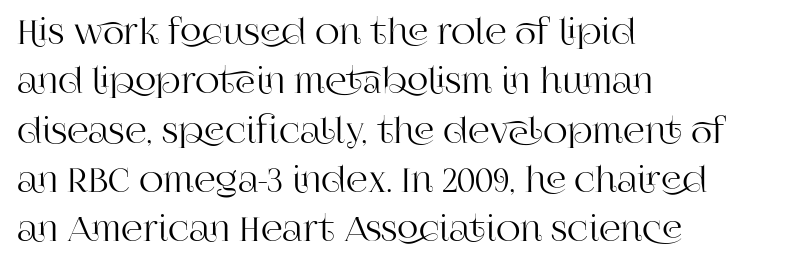
The typography opts for an upright posture over an oblique one. Every row of glyphs begins at an identical x-position on the left. The line texture is even and compact thanks to regular tracking. Note the varied advance widths — an 'i' is clearly narrower than an 'm'. Students, observe: this is what conventionally led text looks like. Letterform terminals end in serifs throughout the passage.
